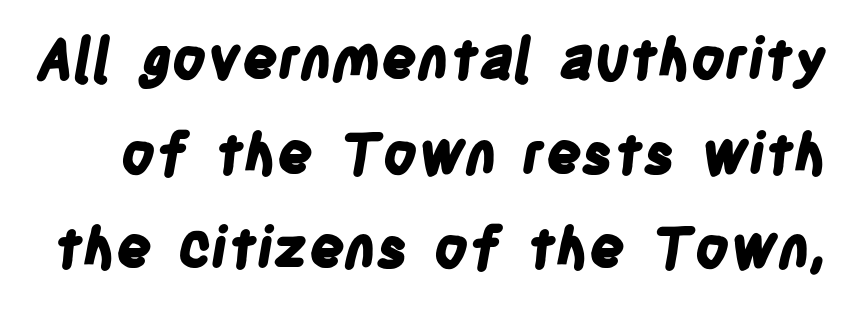
{"serif": "no", "bold": "yes", "weight": "bold", "width": "condensed", "stroke_contrast": "low", "x_height": "large", "monospaced": "no", "underline": "no", "line_spacing": "normal", "line_spacing_ratio": 1.69, "letter_spacing": "normal", "letter_spacing_em": 0.0, "glyph_px": 56}
